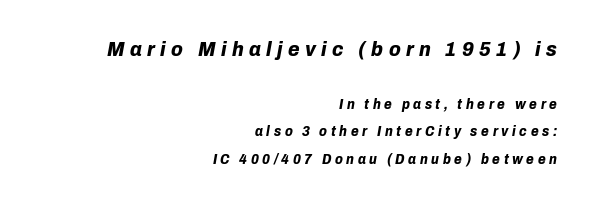
Q: Is the text bold? A: Yes.
Q: Is the text italic (slanted)? A: Yes, it leans right by about 10 degrees.
Q: Is the text underlined? A: No.
Q: How is the paragraph aligned? A: Right-aligned.
Q: Is the spacing between letters normal or unusually wide? A: Unusually wide.
Q: Is the spacing between lines tight, normal or loose? A: Loose.
Q: Which block of text is set in a larger size, the first (top) or the second (bottom)? A: The first (top) one.
